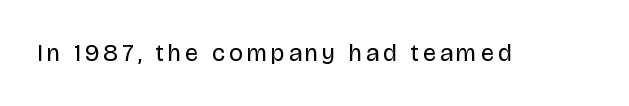
{"italic": "no", "bold": "no", "underline": "no", "glyph_px": 24}
